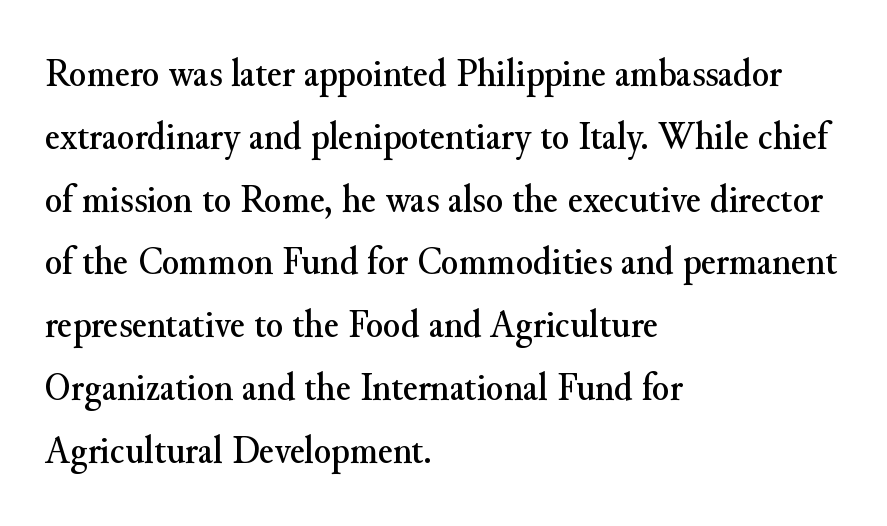
Q: Is the text italic (slanted)? A: No, it is upright.
Q: Is the typeface a serif or a sans-serif typeface? A: Serif.
Q: Is the text underlined? A: No.
Q: How is the paragraph aligned? A: Left-aligned.
Q: Is the spacing between letters normal or unusually wide? A: Normal.
Q: Is the spacing between lines tight, normal or loose? A: Normal.
Q: Width (condensed, normal, or wide)? A: Normal.
Q: Stroke contrast? A: Medium.
Q: x-height? A: Small.
Q: Monospaced? A: No.
